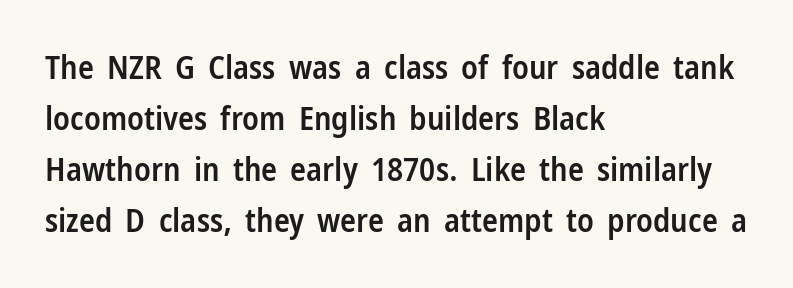
The image shows 33 px semibold, condensed sans-serif type, upright; set left-aligned, normal line spacing (1.55x), normal letter spacing, not underlined; low stroke contrast and a medium x-height.
